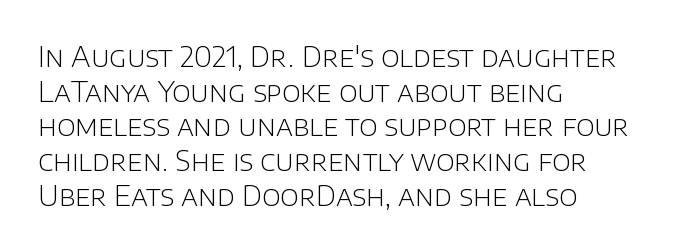
The image shows 28 px light sans-serif type, upright; set left-aligned, line spacing 1.24x, normal letter spacing, not underlined; low stroke contrast and a large x-height.
